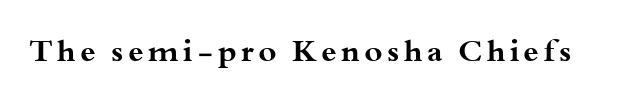
The image shows 31 px bold, wide serif type, upright; set not underlined; medium stroke contrast and a small x-height.
